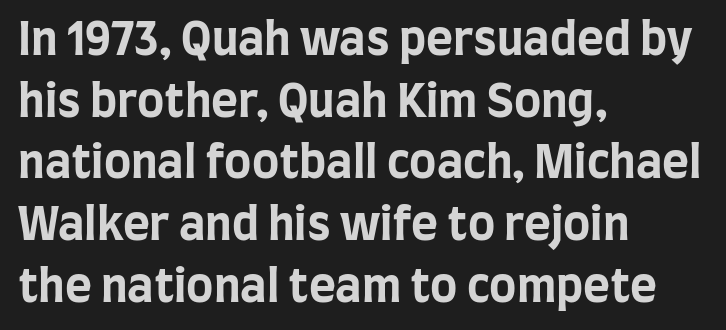
Is there much room between lines? A standard amount, neither cramped nor airy. Emphasis by weight is at full strength: bold. The characters display no serif detailing; their extremities are plain. The space directly below the letters is spotless. Varying glyph widths throughout — classic text-font behaviour. The rag falls on the right side of this text block.
